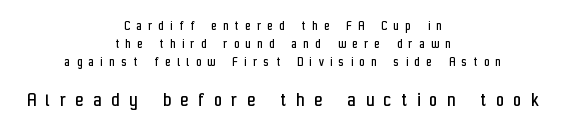
The image shows 21 px text type, upright; set centered, normal line spacing (1.3x), unusually wide letter spacing (+0.48 em), not underlined; the second (bottom) block is 1.5x larger.
